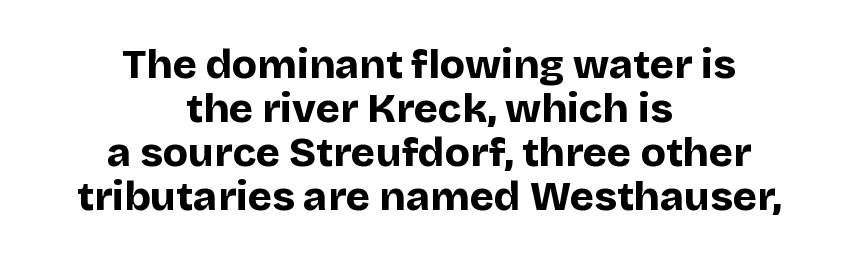
The image shows 41 px bold sans-serif type, upright; set centered, tight line spacing (1.07x), normal letter spacing, not underlined; low stroke contrast and a large x-height.
